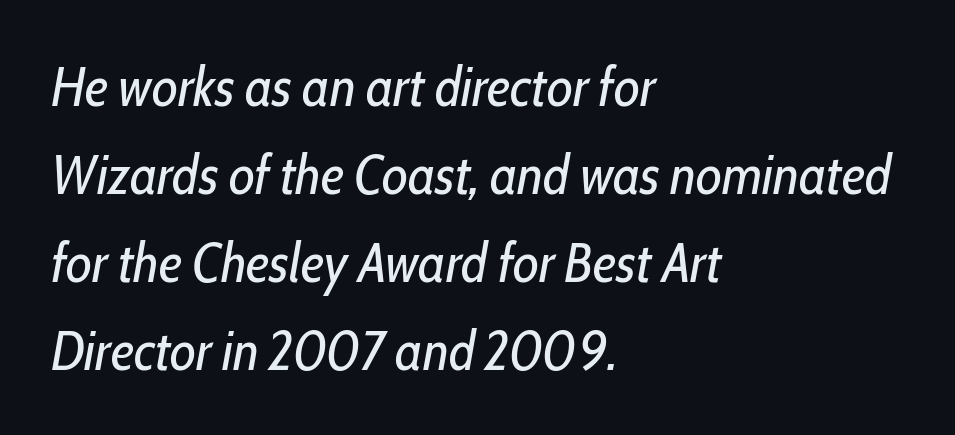
The image shows 56 px regular-weight, condensed type, italic (leaning right); set left-aligned, normal line spacing (1.57x), normal letter spacing, not underlined; low stroke contrast and a medium x-height.
